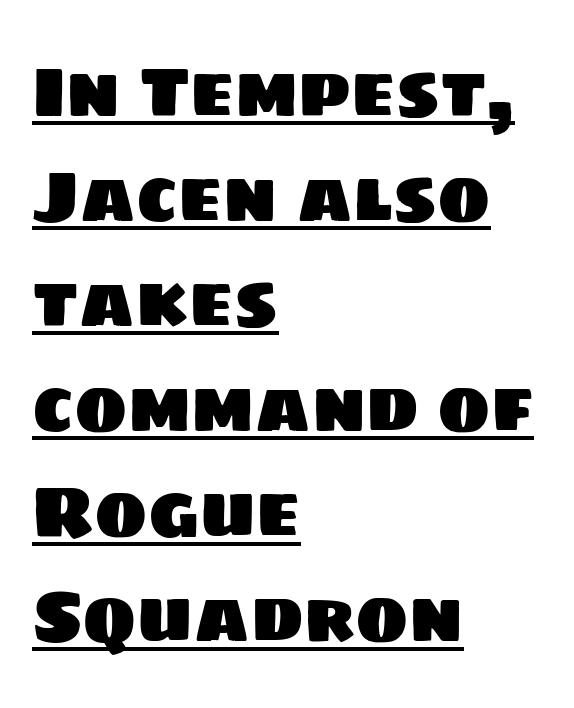
{"serif": "no", "width": "normal", "stroke_contrast": "low", "x_height": "large", "monospaced": "no", "underline": "yes", "align": "left", "line_spacing": "normal", "line_spacing_ratio": 1.48, "letter_spacing": "normal", "letter_spacing_em": 0.0, "glyph_px": 71}
